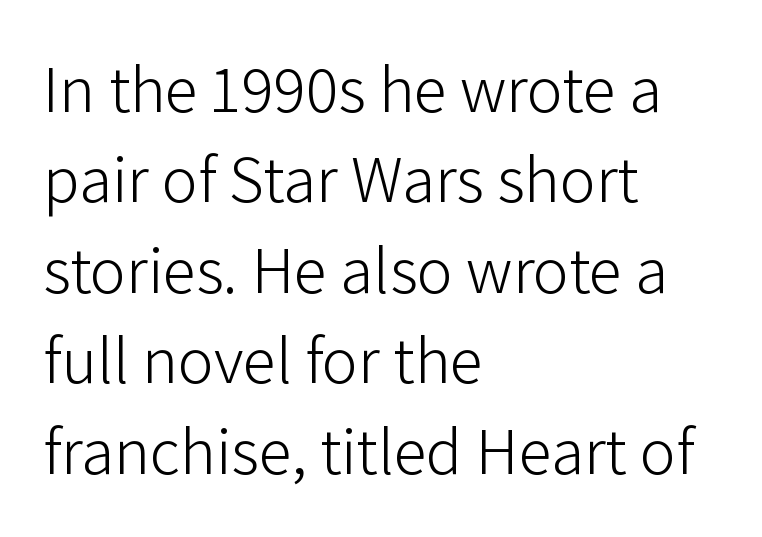
Q: Is the text bold? A: No.
Q: Is the text italic (slanted)? A: No, it is upright.
Q: Is the typeface a serif or a sans-serif typeface? A: Sans-serif.
Q: Is the text underlined? A: No.
Q: How is the paragraph aligned? A: Left-aligned.
Q: Is the spacing between letters normal or unusually wide? A: Normal.
Q: Is the spacing between lines tight, normal or loose? A: Normal.
Q: Width (condensed, normal, or wide)? A: Normal.
Q: Stroke contrast? A: Low.
Q: x-height? A: Medium.
Q: Monospaced? A: No.
